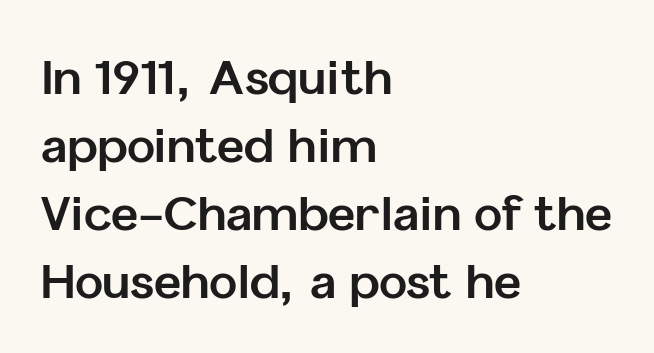
Q: Is the text bold? A: Yes.
Q: Is the text italic (slanted)? A: No, it is upright.
Q: Is the typeface a serif or a sans-serif typeface? A: Sans-serif.
Q: Is the text underlined? A: No.
Q: How is the paragraph aligned? A: Left-aligned.
Q: Is the spacing between letters normal or unusually wide? A: Normal.
Q: Is the spacing between lines tight, normal or loose? A: Normal.
Q: Width (condensed, normal, or wide)? A: Normal.
Q: Stroke contrast? A: Low.
Q: x-height? A: Medium.
Q: Monospaced? A: No.
